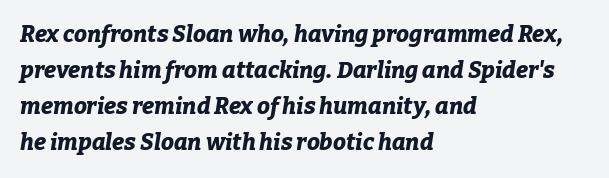
The lines in this sample share a left origin and differ only in where they stop. The zone under the glyphs is completely vacant. Designer's note — italics engaged. Is the letter spacing exaggerated? No — it looks like the ordinary default.
